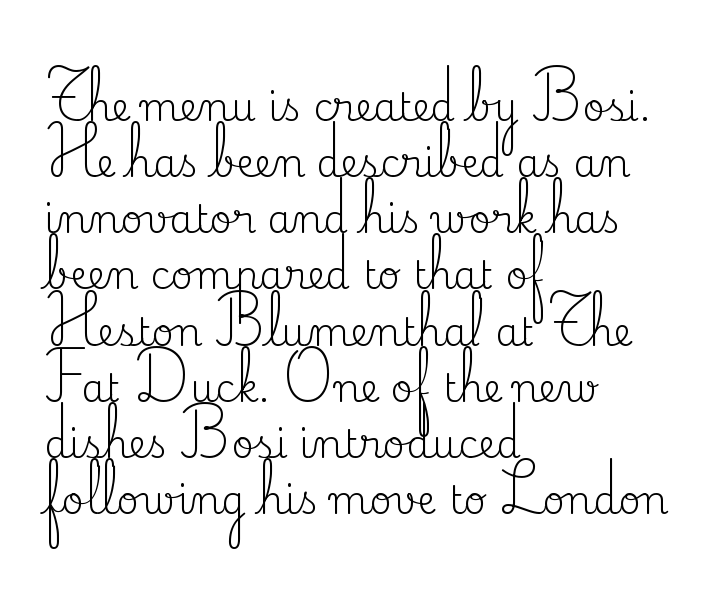
{"serif": "yes", "italic": "no", "bold": "no", "weight": "regular", "width": "normal", "stroke_contrast": "medium", "x_height": "small", "monospaced": "no", "underline": "no", "align": "left", "line_spacing": "normal", "line_spacing_ratio": 1.44, "letter_spacing": "normal", "letter_spacing_em": 0.0, "glyph_px": 39}
